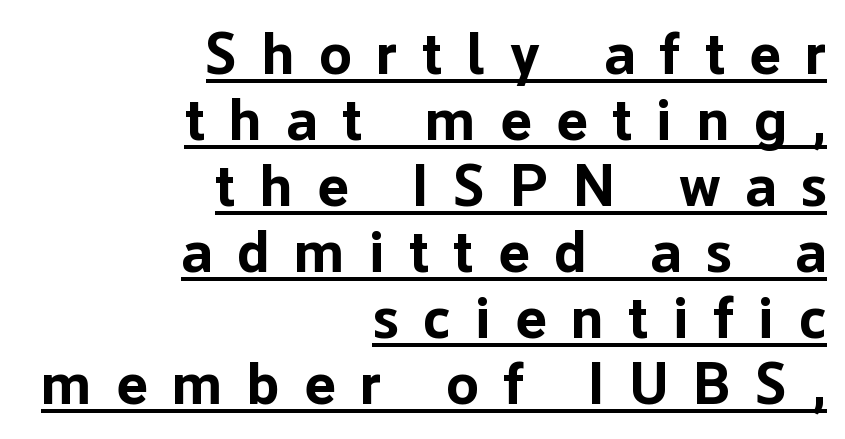
{"serif": "no", "italic": "no", "bold": "yes", "weight": "bold", "width": "normal", "stroke_contrast": "low", "x_height": "medium", "monospaced": "no", "underline": "yes", "align": "right", "line_spacing": "tight", "line_spacing_ratio": 1.12, "letter_spacing": "wide", "letter_spacing_em": 0.42, "glyph_px": 59}
